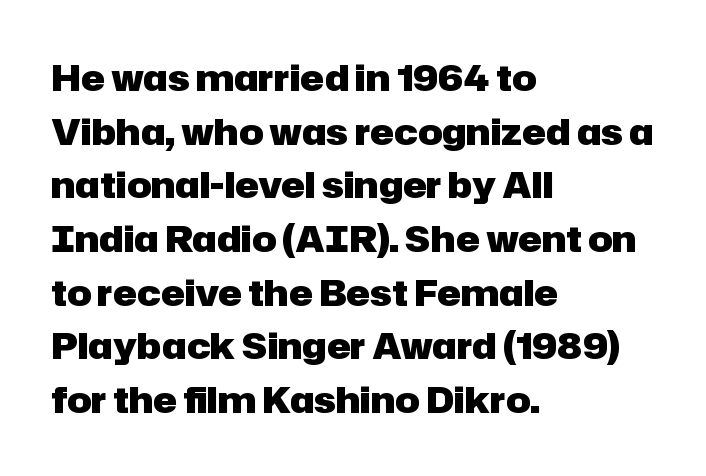
{"serif": "no", "italic": "no", "bold": "yes", "weight": "heavy", "width": "normal", "stroke_contrast": "low", "x_height": "medium", "monospaced": "no", "underline": "no", "align": "left", "line_spacing": "normal", "line_spacing_ratio": 1.49, "letter_spacing": "normal", "letter_spacing_em": 0.0, "glyph_px": 36}
